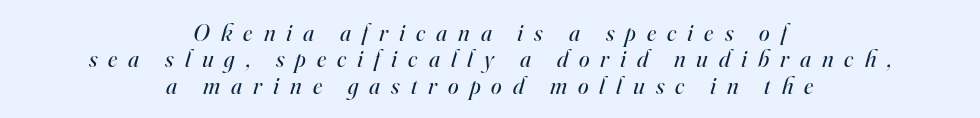
Q: Is the text bold? A: No.
Q: Is the text italic (slanted)? A: Yes, it leans right by about 16 degrees.
Q: Is the text underlined? A: No.
Q: How is the paragraph aligned? A: Centered.
Q: Is the spacing between letters normal or unusually wide? A: Unusually wide.
Q: Is the spacing between lines tight, normal or loose? A: Tight.
